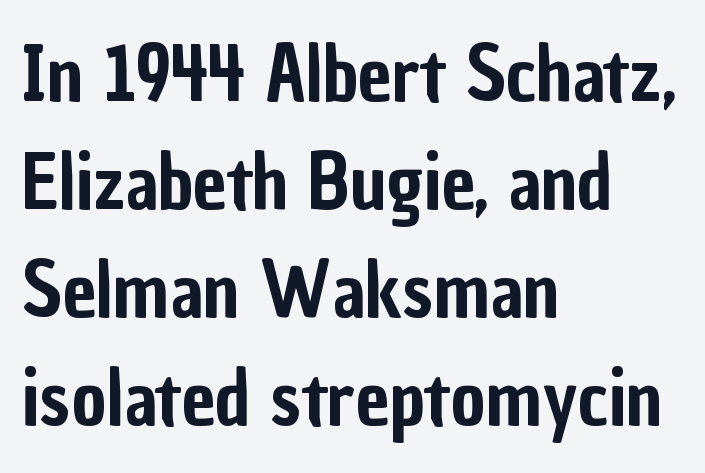
The image shows 76 px condensed sans-serif type, upright; set left-aligned, normal line spacing (1.42x), normal letter spacing, not underlined; low stroke contrast and a medium x-height.
